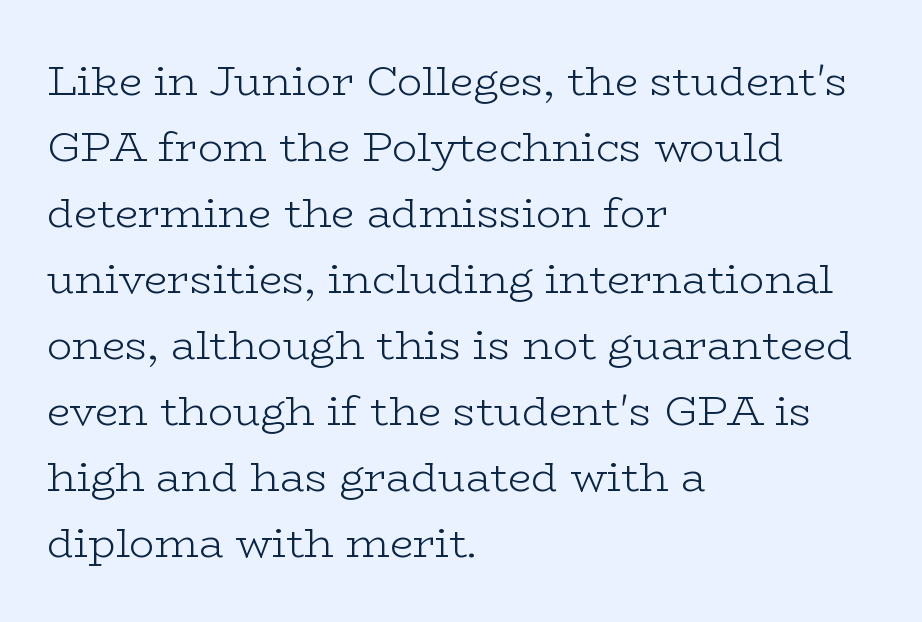
A typesetter would call this zero additional tracking. Nope, not italic — everything's standing straight. Here the designer chose a conventional face with non-uniform glyph widths. The words here are not underlined. The rag falls on the right side of this text block.
